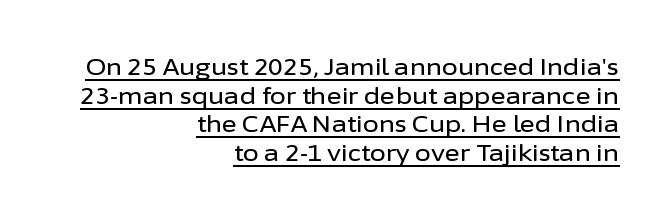
Q: Is the text italic (slanted)? A: No, it is upright.
Q: Is the text underlined? A: Yes.
Q: How is the paragraph aligned? A: Right-aligned.
Q: Is the spacing between letters normal or unusually wide? A: Normal.
Q: Is the spacing between lines tight, normal or loose? A: Normal.
